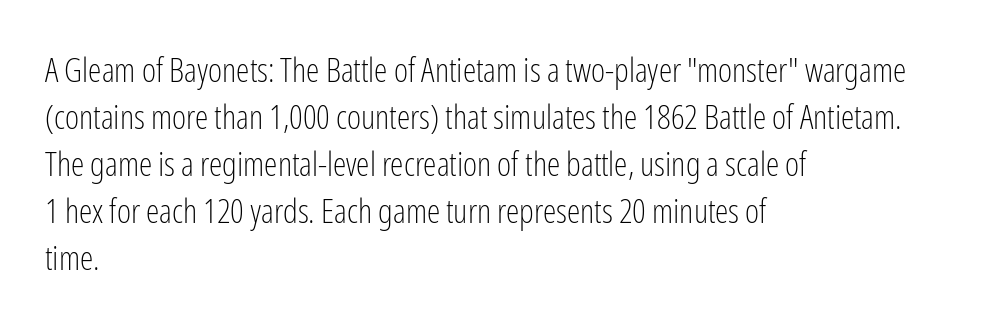
{"serif": "no", "italic": "no", "bold": "no", "weight": "light", "width": "condensed", "stroke_contrast": "low", "x_height": "medium", "monospaced": "no", "underline": "no", "align": "left", "line_spacing": "normal", "line_spacing_ratio": 1.38, "letter_spacing": "normal", "letter_spacing_em": 0.0, "glyph_px": 34}
